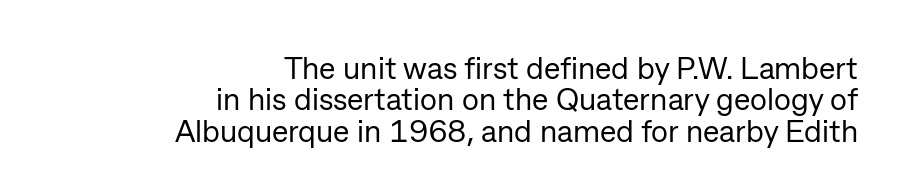
{"serif": "no", "italic": "no", "bold": "no", "weight": "regular", "width": "normal", "stroke_contrast": "low", "x_height": "medium", "monospaced": "no", "underline": "no", "align": "right", "line_spacing": "tight", "line_spacing_ratio": 1.01, "letter_spacing": "normal", "letter_spacing_em": 0.0, "glyph_px": 31}
